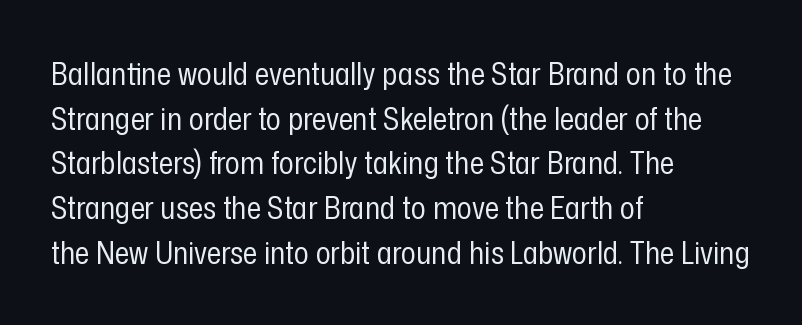
Q: Is the text bold? A: No.
Q: Is the text italic (slanted)? A: No, it is upright.
Q: Is the typeface a serif or a sans-serif typeface? A: Sans-serif.
Q: Is the text underlined? A: No.
Q: How is the paragraph aligned? A: Left-aligned.
Q: Is the spacing between letters normal or unusually wide? A: Normal.
Q: Is the spacing between lines tight, normal or loose? A: Normal.
Q: Width (condensed, normal, or wide)? A: Condensed.
Q: Stroke contrast? A: Low.
Q: x-height? A: Medium.
Q: Monospaced? A: No.
